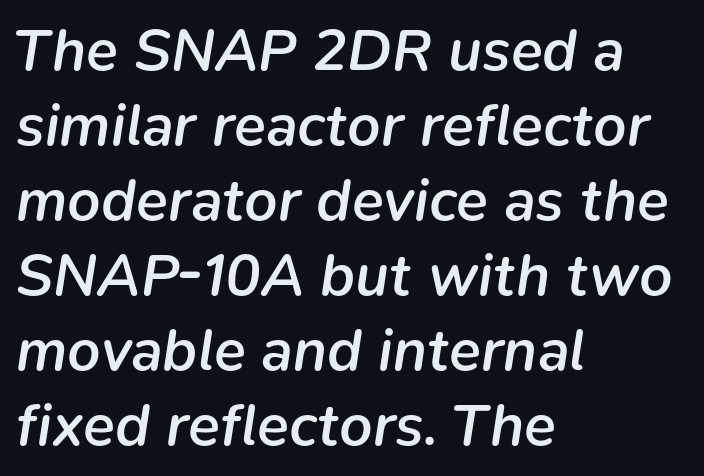
Words appear dense and cohesive because spacing is normal. The letters advance in unequal steps, a hallmark of proportional type. Whoever set this chose a conventional vertical rhythm. Every row of glyphs begins at an identical x-position on the left. A fair bit of extra ink — the face is semibold, not bold.
